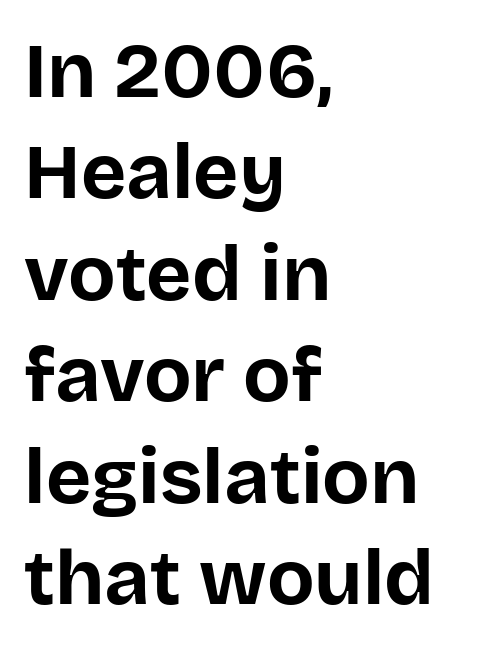
{"serif": "no", "italic": "no", "bold": "yes", "weight": "bold", "width": "normal", "stroke_contrast": "low", "x_height": "large", "monospaced": "no", "underline": "no", "align": "left", "line_spacing": "normal", "line_spacing_ratio": 1.3, "letter_spacing": "normal", "letter_spacing_em": 0.0, "glyph_px": 78}
